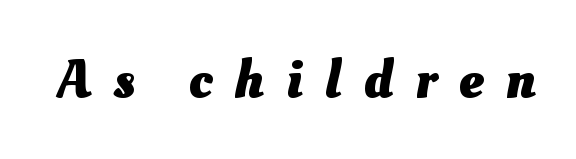
Q: Is the text bold? A: Yes.
Q: Is the text underlined? A: No.
Q: Is the spacing between letters normal or unusually wide? A: Unusually wide.
Q: Width (condensed, normal, or wide)? A: Normal.
Q: Stroke contrast? A: Medium.
Q: x-height? A: Small.
Q: Monospaced? A: No.
